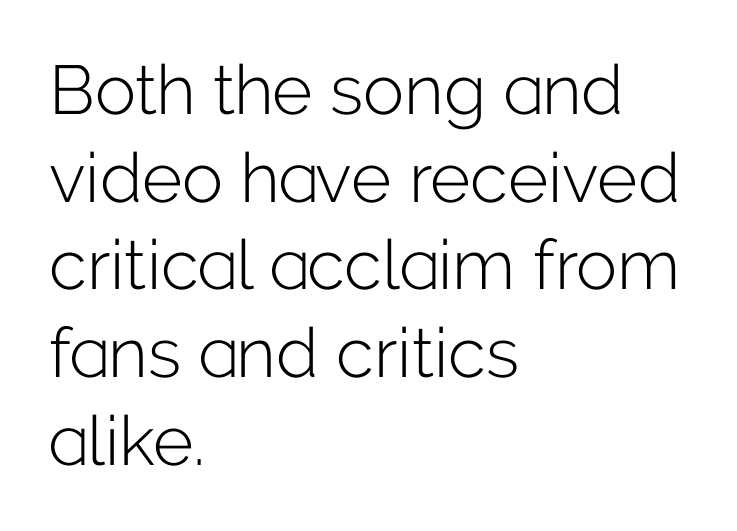
Q: Is the text bold? A: No.
Q: Is the text italic (slanted)? A: No, it is upright.
Q: Is the typeface a serif or a sans-serif typeface? A: Sans-serif.
Q: Is the text underlined? A: No.
Q: How is the paragraph aligned? A: Left-aligned.
Q: Is the spacing between letters normal or unusually wide? A: Normal.
Q: Is the spacing between lines tight, normal or loose? A: Normal.
Q: Width (condensed, normal, or wide)? A: Normal.
Q: Stroke contrast? A: Low.
Q: x-height? A: Medium.
Q: Monospaced? A: No.
